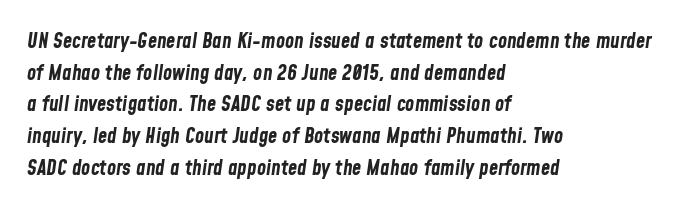
{"italic": "yes", "lean": "right", "slant_degrees": 8, "bold": "yes", "underline": "no", "align": "left", "line_spacing": "normal", "line_spacing_ratio": 1.51, "letter_spacing": "normal", "letter_spacing_em": 0.0, "glyph_px": 21}
